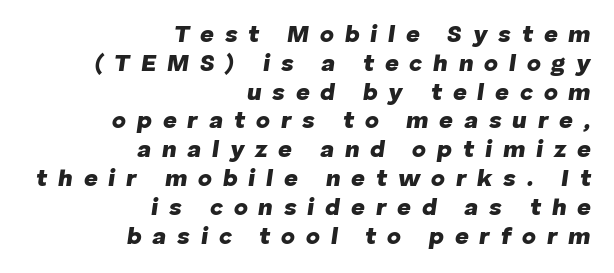
{"italic": "yes", "lean": "right", "slant_degrees": 8, "bold": "yes", "underline": "no", "align": "right", "line_spacing_ratio": 1.2, "letter_spacing": "wide", "letter_spacing_em": 0.45, "glyph_px": 24}
